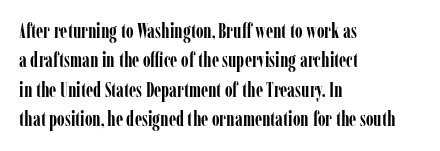
Emphasis by weight is at full strength: bold. The glyphs are unaccompanied by any horizontal stroke below them. Nothing unusual about the tracking: characters are spaced as the font intends. Do the letters lean? They stand straight. Every row of glyphs begins at an identical x-position on the left.
